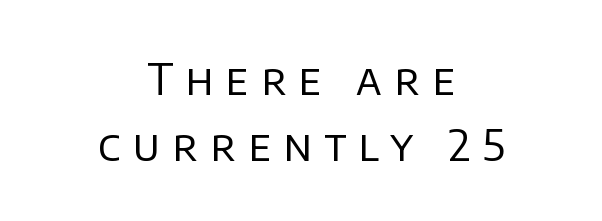
The image shows 43 px regular-weight sans-serif type, upright; set centered, normal line spacing (1.53x), unusually wide letter spacing (+0.29 em), not underlined; low stroke contrast and a large x-height.
